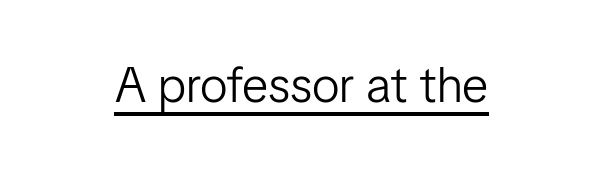
The image shows 49 px light sans-serif type, upright; set normal letter spacing, underlined; low stroke contrast and a medium x-height.
